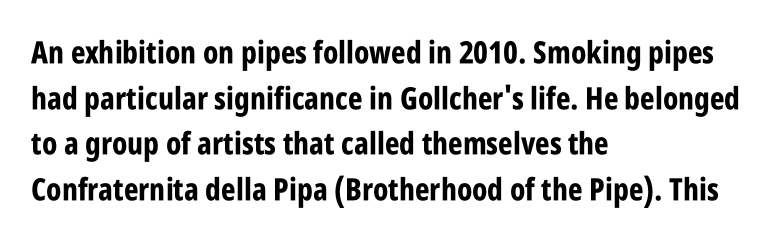
The font's upright variant was chosen for this text. The gaps between neighbouring characters are ordinary and unremarkable. Character widths vary here, with narrow letters taking less room than wide ones. The characters look thick and weighty, a clear bold. The rag falls on the right side of this text block. Bare-footed words on every line.
